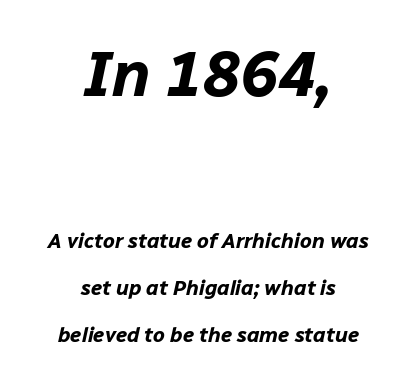
A clean baseline with only descenders dipping below it. The face used here appears at its bigger size in the upper chunk. These lines were composed using italics. Both edges are ragged and mirror each other, which tells us the setting is centered. Here the glyphs are tracked normally, forming tight word shapes. Leading is clearly above the norm, producing a sparse column.
